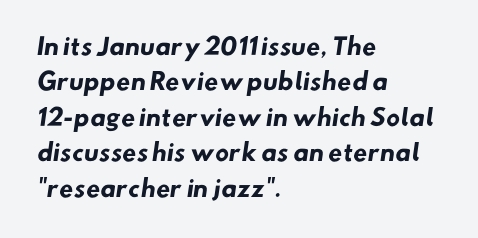
{"bold": "yes", "underline": "no", "align": "left", "line_spacing": "normal", "line_spacing_ratio": 1.54, "letter_spacing": "normal", "letter_spacing_em": 0.0, "glyph_px": 23}
